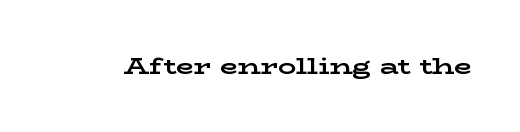
{"italic": "no", "bold": "yes", "underline": "no", "letter_spacing": "normal", "letter_spacing_em": 0.0, "glyph_px": 23}
